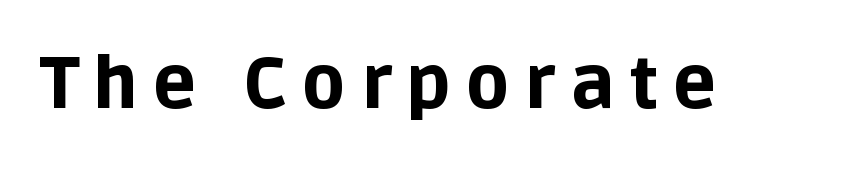
{"serif": "no", "italic": "no", "bold": "yes", "weight": "bold", "width": "normal", "stroke_contrast": "low", "x_height": "large", "monospaced": "no", "underline": "no", "letter_spacing": "wide", "letter_spacing_em": 0.2, "glyph_px": 72}
